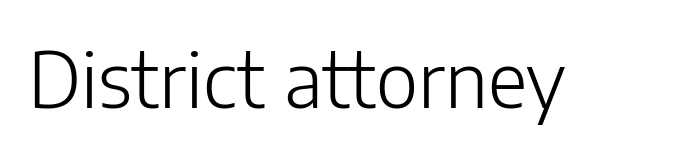
{"serif": "no", "italic": "no", "bold": "no", "weight": "light", "width": "normal", "stroke_contrast": "low", "x_height": "medium", "monospaced": "no", "underline": "no", "letter_spacing": "normal", "letter_spacing_em": 0.0, "glyph_px": 77}
